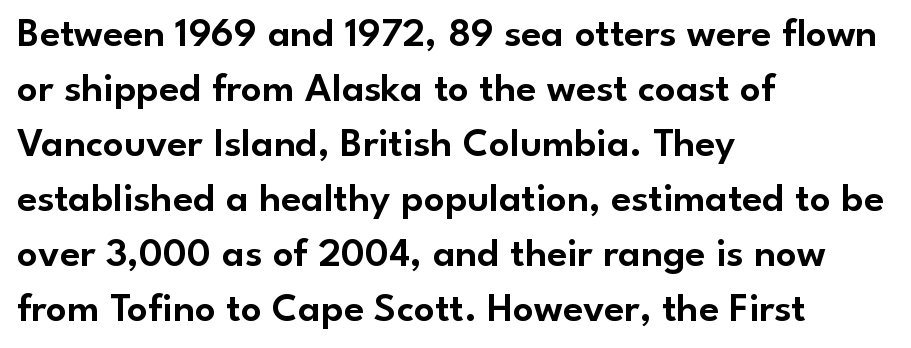
You could not count columns in this text — the font is proportionally spaced. The ragged edge is on the right, which tells us the setting is flush left. This rendering employs a face without finishing strokes, i.e., a sans-serif. Between one letter and the next there's only the usual sliver of space.
